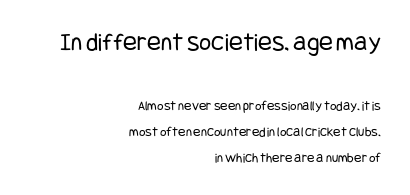
Designer's note — italics off, roman on. The area under the type is left untouched. The lines in this sample share a right terminus and differ only in where they begin. Of the two passages, the one on top uses the larger point size.
